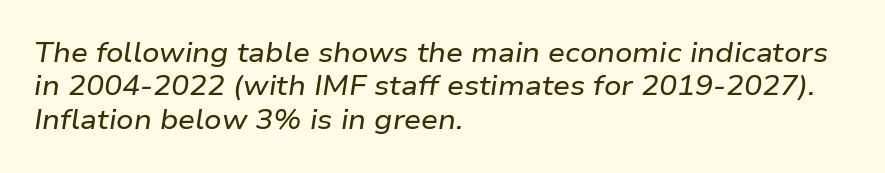
Q: Is the text italic (slanted)? A: Yes, it leans right by about 9 degrees.
Q: Is the text underlined? A: No.
Q: How is the paragraph aligned? A: Left-aligned.
Q: Is the spacing between letters normal or unusually wide? A: Normal.
